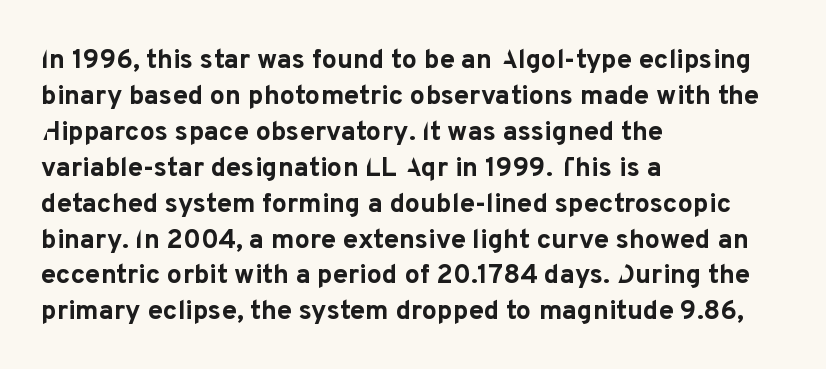
{"italic": "no", "bold": "yes", "underline": "no", "align": "left", "line_spacing": "normal", "line_spacing_ratio": 1.33, "letter_spacing": "normal", "letter_spacing_em": 0.0, "glyph_px": 27}
